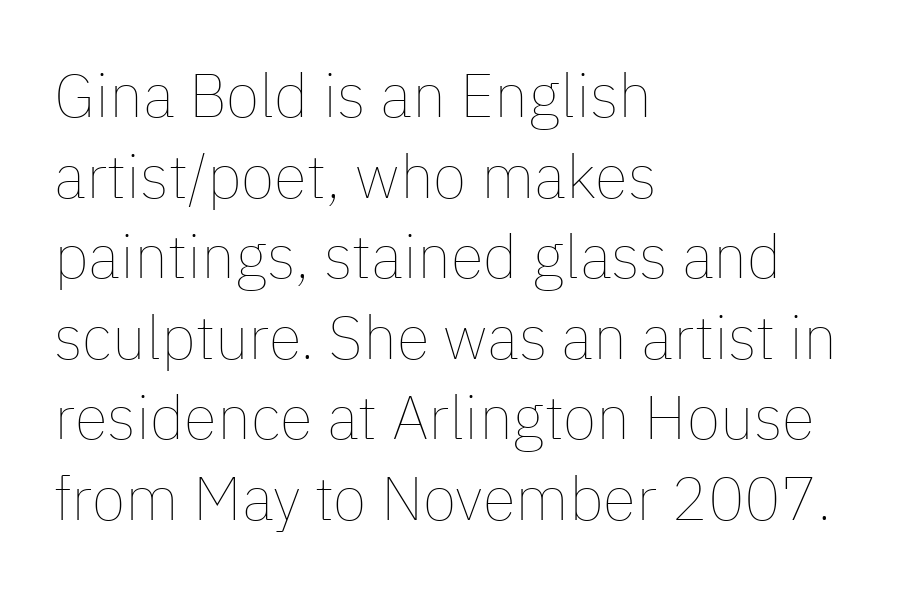
{"italic": "no", "bold": "no", "weight": "thin", "width": "normal", "stroke_contrast": "low", "x_height": "medium", "monospaced": "no", "underline": "no", "align": "left", "line_spacing": "normal", "line_spacing_ratio": 1.32, "letter_spacing": "normal", "letter_spacing_em": 0.0, "glyph_px": 61}
